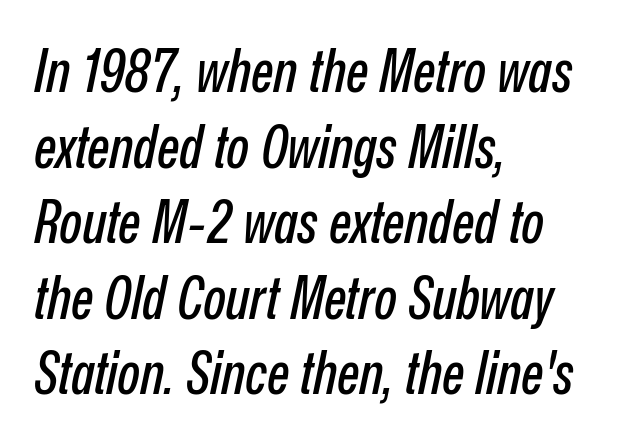
{"italic": "yes", "lean": "right", "slant_degrees": 12, "width": "condensed", "stroke_contrast": "low", "x_height": "medium", "monospaced": "no", "underline": "no", "align": "left", "line_spacing": "normal", "line_spacing_ratio": 1.28, "letter_spacing": "normal", "letter_spacing_em": 0.0, "glyph_px": 59}
